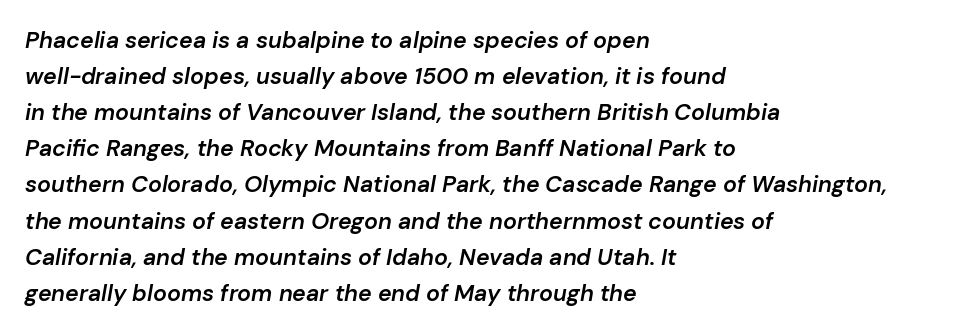
Q: Is the text bold? A: Semi-bold.
Q: Is the text italic (slanted)? A: Yes, it leans right by about 10 degrees.
Q: Is the text underlined? A: No.
Q: How is the paragraph aligned? A: Left-aligned.
Q: Is the spacing between letters normal or unusually wide? A: Normal.
Q: Is the spacing between lines tight, normal or loose? A: Normal.
